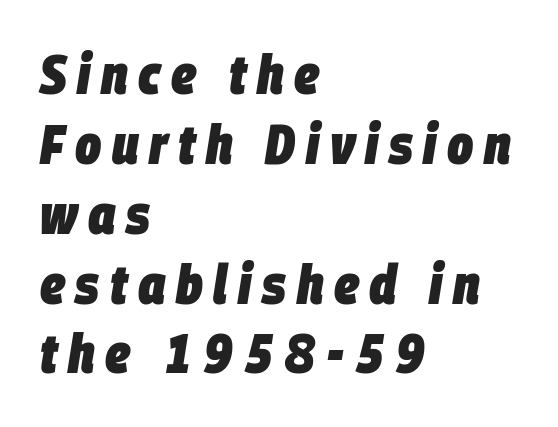
{"italic": "yes", "lean": "right", "slant_degrees": 9, "bold": "yes", "weight": "heavy", "width": "condensed", "stroke_contrast": "low", "x_height": "large", "monospaced": "no", "underline": "no", "align": "left", "line_spacing": "normal", "line_spacing_ratio": 1.27, "glyph_px": 55}
